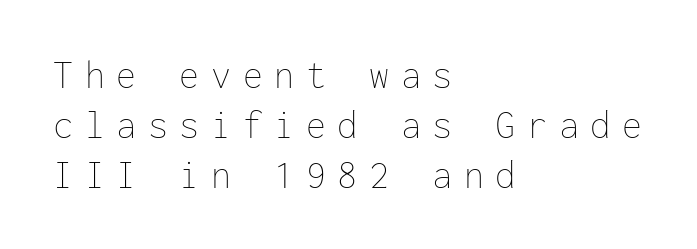
Q: Is the text bold? A: No.
Q: Is the text italic (slanted)? A: No, it is upright.
Q: Is the text underlined? A: No.
Q: How is the paragraph aligned? A: Left-aligned.
Q: Is the spacing between letters normal or unusually wide? A: Unusually wide.
Q: Is the spacing between lines tight, normal or loose? A: Normal.
Q: Width (condensed, normal, or wide)? A: Normal.
Q: Stroke contrast? A: Low.
Q: x-height? A: Medium.
Q: Monospaced? A: Yes.
